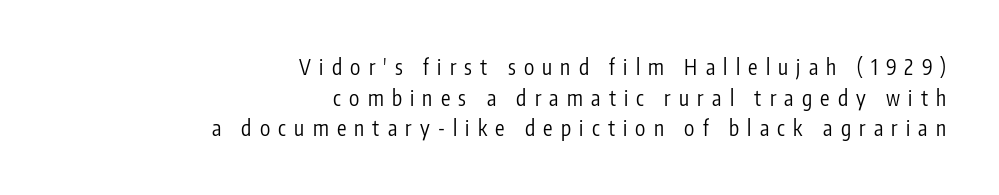
{"italic": "no", "bold": "no", "underline": "no", "align": "right", "line_spacing": "normal", "line_spacing_ratio": 1.46, "letter_spacing": "wide", "letter_spacing_em": 0.39, "glyph_px": 21}
